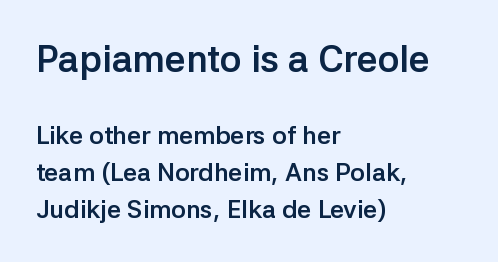
The image shows 37 px semibold sans-serif type, upright; set left-aligned, normal line spacing (1.48x), normal letter spacing, not underlined; the first (top) block is 1.48x larger; low stroke contrast and a medium x-height.
